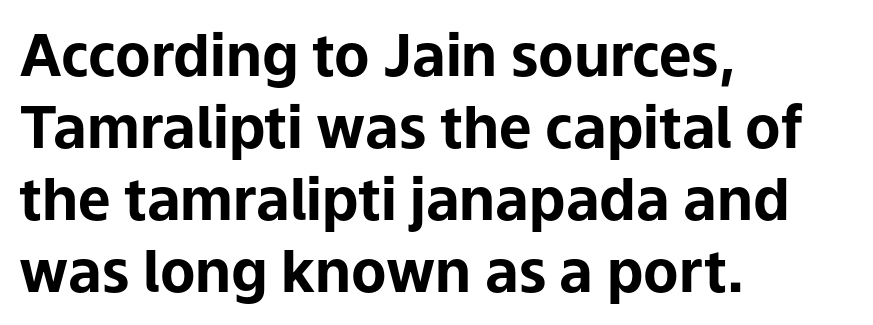
{"serif": "no", "italic": "no", "bold": "yes", "weight": "bold", "width": "normal", "stroke_contrast": "low", "x_height": "medium", "monospaced": "no", "underline": "no", "align": "left", "line_spacing_ratio": 1.24, "letter_spacing": "normal", "letter_spacing_em": 0.0, "glyph_px": 58}
